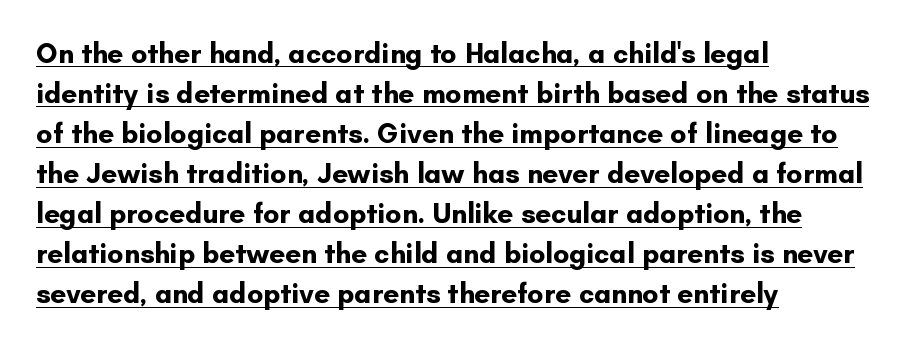
Q: Is the text bold? A: Yes.
Q: Is the text italic (slanted)? A: No, it is upright.
Q: Is the typeface a serif or a sans-serif typeface? A: Sans-serif.
Q: Is the text underlined? A: Yes.
Q: How is the paragraph aligned? A: Left-aligned.
Q: Is the spacing between letters normal or unusually wide? A: Normal.
Q: Is the spacing between lines tight, normal or loose? A: Normal.
Q: Width (condensed, normal, or wide)? A: Normal.
Q: Stroke contrast? A: Low.
Q: x-height? A: Small.
Q: Monospaced? A: No.
